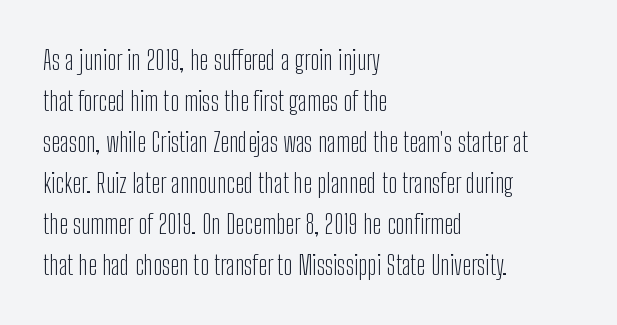
The image shows 27 px text type, upright; set left-aligned, normal line spacing (1.52x), normal letter spacing, not underlined.
